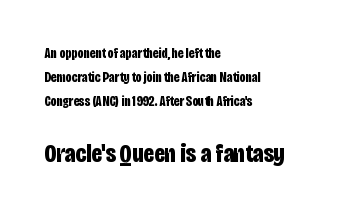
{"italic": "no", "bold": "yes", "underline": "no", "align": "left", "line_spacing_ratio": 1.71, "letter_spacing": "normal", "letter_spacing_em": 0.0, "larger_block": "second", "size_ratio": 1.86, "glyph_px": 26}
